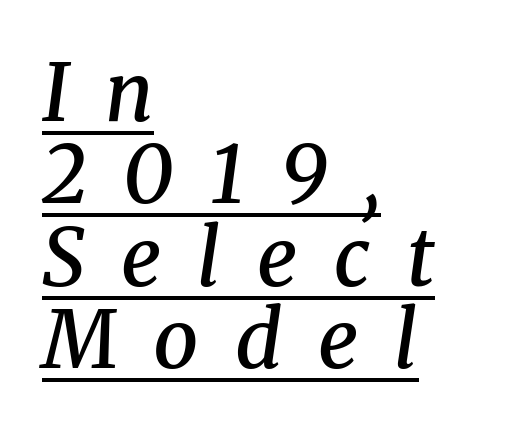
Q: Is the text bold? A: Semi-bold.
Q: Is the text italic (slanted)? A: Yes, it leans right by about 8 degrees.
Q: Is the typeface a serif or a sans-serif typeface? A: Serif.
Q: Is the text underlined? A: Yes.
Q: How is the paragraph aligned? A: Left-aligned.
Q: Is the spacing between letters normal or unusually wide? A: Unusually wide.
Q: Is the spacing between lines tight, normal or loose? A: Tight.
Q: Width (condensed, normal, or wide)? A: Normal.
Q: Stroke contrast? A: Medium.
Q: x-height? A: Medium.
Q: Monospaced? A: No.
